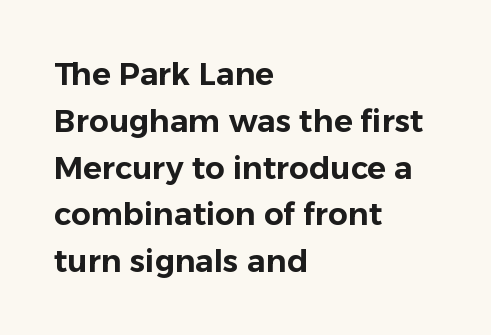
Q: Is the text italic (slanted)? A: No, it is upright.
Q: Is the typeface a serif or a sans-serif typeface? A: Sans-serif.
Q: Is the text underlined? A: No.
Q: How is the paragraph aligned? A: Left-aligned.
Q: Is the spacing between letters normal or unusually wide? A: Normal.
Q: Is the spacing between lines tight, normal or loose? A: Normal.
Q: Width (condensed, normal, or wide)? A: Normal.
Q: Stroke contrast? A: Low.
Q: x-height? A: Medium.
Q: Monospaced? A: No.
